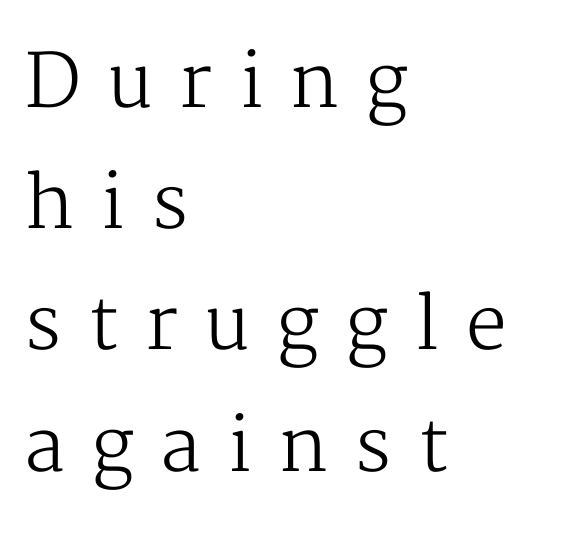
Q: Is the text bold? A: No.
Q: Is the text italic (slanted)? A: No, it is upright.
Q: Is the typeface a serif or a sans-serif typeface? A: Serif.
Q: Is the text underlined? A: No.
Q: How is the paragraph aligned? A: Left-aligned.
Q: Is the spacing between letters normal or unusually wide? A: Unusually wide.
Q: Is the spacing between lines tight, normal or loose? A: Normal.
Q: Width (condensed, normal, or wide)? A: Normal.
Q: Stroke contrast? A: Medium.
Q: x-height? A: Medium.
Q: Monospaced? A: No.
